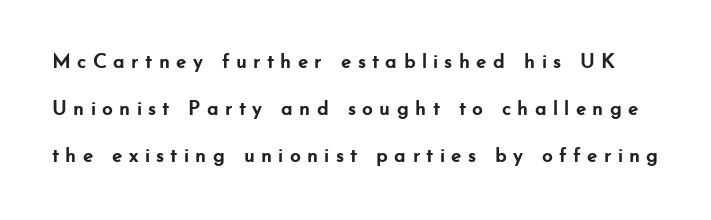
{"italic": "no", "bold": "yes", "underline": "no", "line_spacing": "loose", "line_spacing_ratio": 2.23, "letter_spacing": "wide", "letter_spacing_em": 0.28, "glyph_px": 21}
